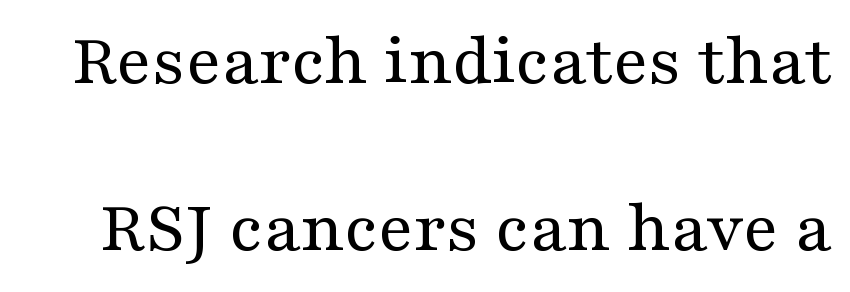
The image shows 74 px regular-weight, wide serif type, upright; set loose line spacing (2.26x), normal letter spacing, not underlined; medium stroke contrast and a medium x-height.
